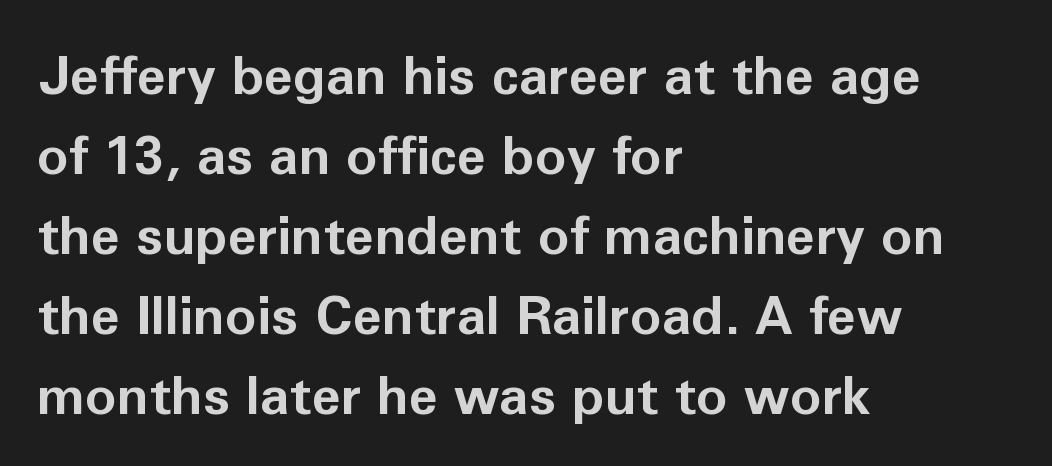
{"serif": "no", "italic": "no", "bold": "yes", "weight": "bold", "width": "normal", "stroke_contrast": "low", "x_height": "medium", "monospaced": "no", "underline": "no", "align": "left", "line_spacing": "normal", "line_spacing_ratio": 1.51, "letter_spacing": "normal", "letter_spacing_em": 0.0, "glyph_px": 53}
